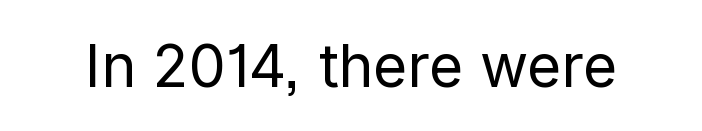
These lines are composed in type without serifs. The zone under the glyphs is completely vacant. Glyph-to-glyph distance matches everyday printed text. You could not count columns in this text — the font is proportionally spaced. In terms of posture, this sample is upright.
